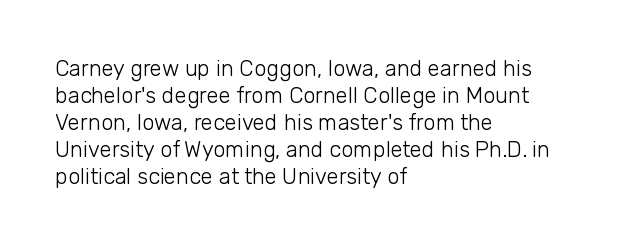
The image shows 22 px text type, upright; set left-aligned, line spacing 1.23x, normal letter spacing, not underlined.
